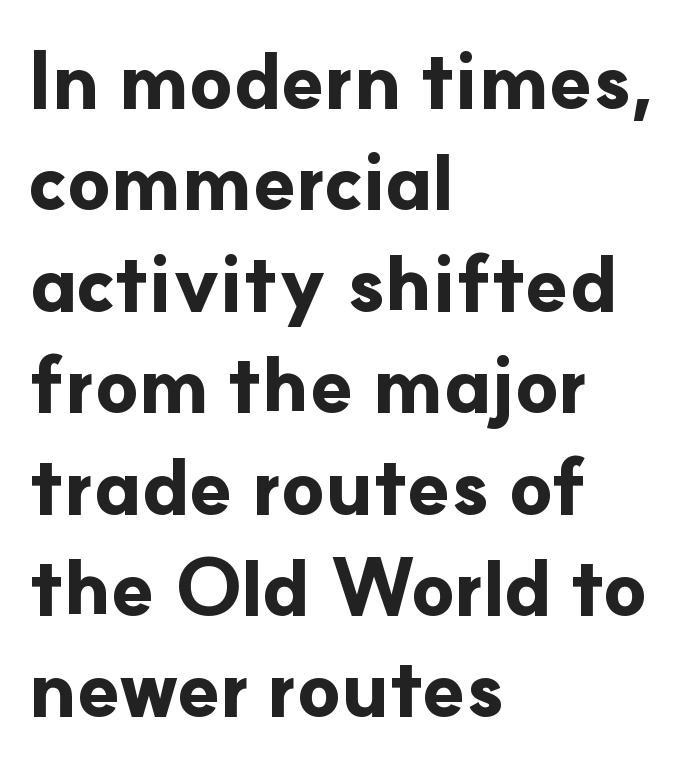
{"serif": "no", "italic": "no", "bold": "yes", "weight": "bold", "width": "normal", "stroke_contrast": "low", "x_height": "small", "monospaced": "no", "underline": "no", "align": "left", "line_spacing": "normal", "line_spacing_ratio": 1.3, "letter_spacing": "normal", "letter_spacing_em": 0.0, "glyph_px": 78}
